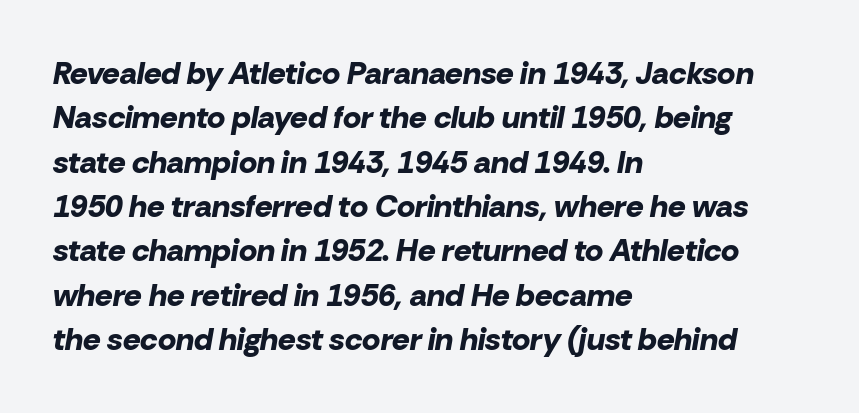
The image shows 31 px bold type, italic (leaning right); set left-aligned, normal line spacing (1.43x), normal letter spacing, not underlined; low stroke contrast and a medium x-height.
